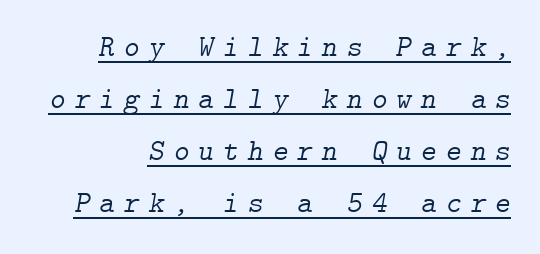
{"serif": "yes", "italic": "yes", "lean": "right", "slant_degrees": 9, "bold": "no", "weight": "light", "width": "normal", "stroke_contrast": "low", "x_height": "medium", "underline": "yes", "line_spacing_ratio": 1.73, "letter_spacing": "wide", "letter_spacing_em": 0.3, "glyph_px": 30}
